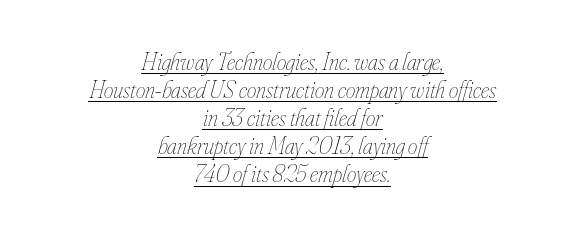
Q: Is the text bold? A: No.
Q: Is the text italic (slanted)? A: Yes, it leans right by about 16 degrees.
Q: Is the text underlined? A: Yes.
Q: How is the paragraph aligned? A: Centered.
Q: Is the spacing between letters normal or unusually wide? A: Normal.
